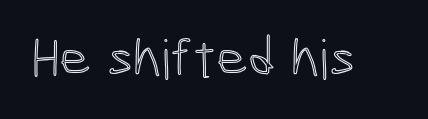
{"italic": "no", "width": "condensed", "x_height": "medium", "monospaced": "no", "underline": "no", "letter_spacing": "normal", "letter_spacing_em": 0.0, "glyph_px": 55}
